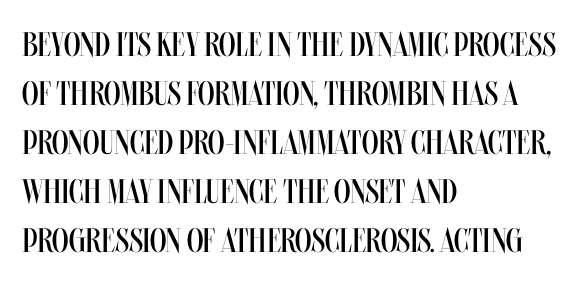
Q: Is the text bold? A: No.
Q: Is the text italic (slanted)? A: No, it is upright.
Q: Is the text underlined? A: No.
Q: How is the paragraph aligned? A: Left-aligned.
Q: Is the spacing between letters normal or unusually wide? A: Normal.
Q: Is the spacing between lines tight, normal or loose? A: Normal.
Q: Width (condensed, normal, or wide)? A: Condensed.
Q: Stroke contrast? A: Medium.
Q: x-height? A: Large.
Q: Monospaced? A: No.
